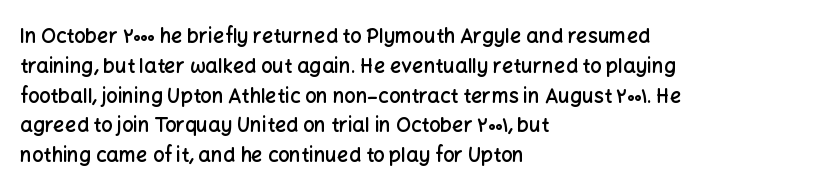
The image shows 20 px text type, upright; set left-aligned, normal line spacing (1.49x), normal letter spacing, not underlined.
